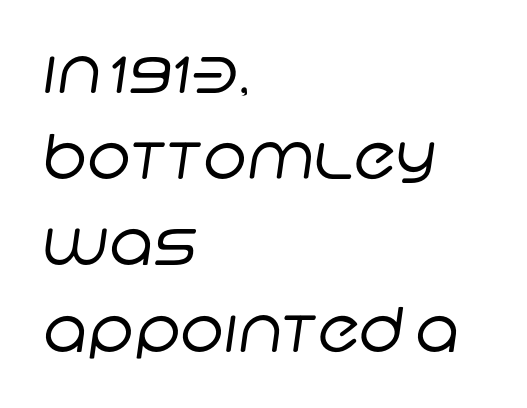
This rendering leaves character spacing at its baseline value. Left-aligned paragraph, ragged on the right. Proportional: the letters do not fall into vertical columns. I'd call this a sans setting — the letters go barefoot.
